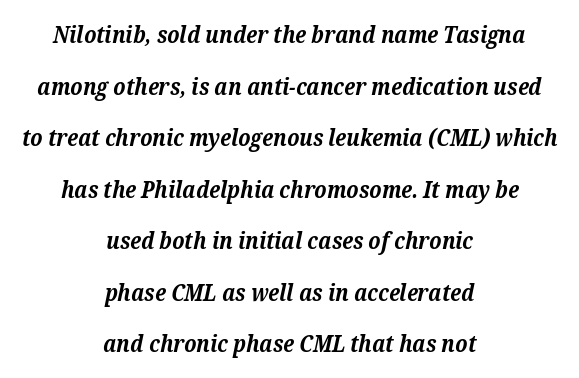
{"italic": "yes", "lean": "right", "slant_degrees": 12, "bold": "yes", "underline": "no", "align": "center", "line_spacing": "loose", "line_spacing_ratio": 2.24, "letter_spacing": "normal", "letter_spacing_em": 0.0, "glyph_px": 23}
